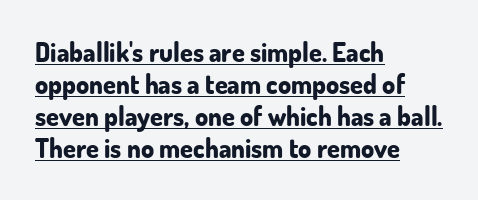
Q: Is the text bold? A: Yes.
Q: Is the text italic (slanted)? A: No, it is upright.
Q: Is the text underlined? A: Yes.
Q: How is the paragraph aligned? A: Left-aligned.
Q: Is the spacing between letters normal or unusually wide? A: Normal.
